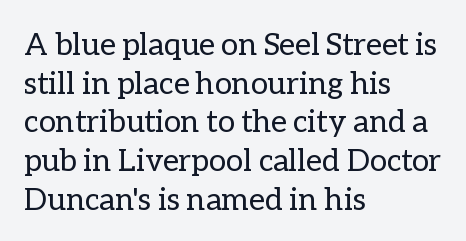
The image shows 31 px regular-weight type, upright; set left-aligned, normal line spacing (1.25x), normal letter spacing, not underlined; low stroke contrast and a medium x-height.
